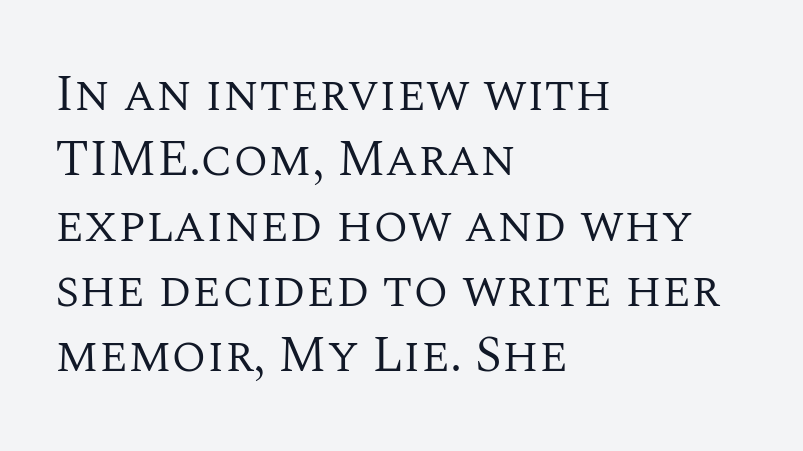
Q: Is the text bold? A: No.
Q: Is the text italic (slanted)? A: No, it is upright.
Q: Is the typeface a serif or a sans-serif typeface? A: Serif.
Q: Is the text underlined? A: No.
Q: How is the paragraph aligned? A: Left-aligned.
Q: Is the spacing between letters normal or unusually wide? A: Normal.
Q: Is the spacing between lines tight, normal or loose? A: Normal.
Q: Width (condensed, normal, or wide)? A: Normal.
Q: Stroke contrast? A: Medium.
Q: x-height? A: Large.
Q: Monospaced? A: No.
